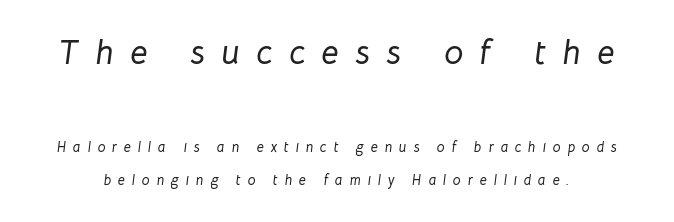
{"italic": "yes", "lean": "right", "slant_degrees": 8, "width": "normal", "stroke_contrast": "low", "x_height": "medium", "monospaced": "no", "underline": "no", "line_spacing": "loose", "line_spacing_ratio": 2.35, "letter_spacing": "wide", "letter_spacing_em": 0.49, "larger_block": "first", "size_ratio": 2.43, "glyph_px": 34}
